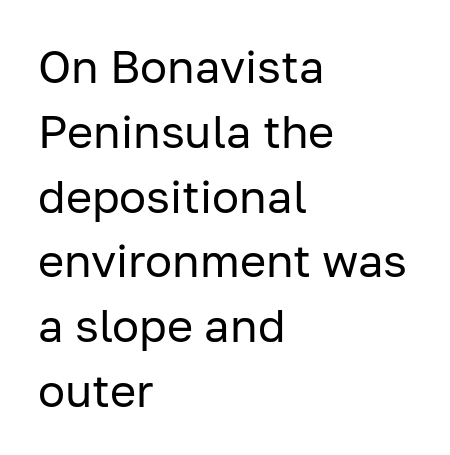
Do the characters align in a grid? No, the font is proportional. If you drew a line through each stem, it would be perfectly vertical. What's the leading like? Ordinary, nothing unusual. I'd call this a sans setting — the letters go barefoot.
